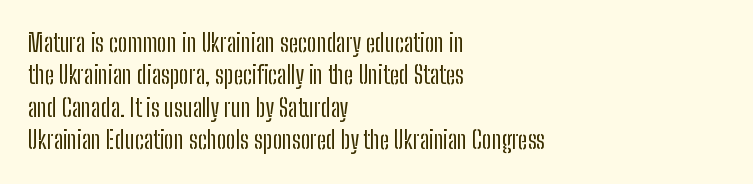
{"italic": "no", "bold": "no", "underline": "no", "align": "left", "line_spacing": "normal", "line_spacing_ratio": 1.35, "letter_spacing": "normal", "letter_spacing_em": 0.0, "glyph_px": 24}
